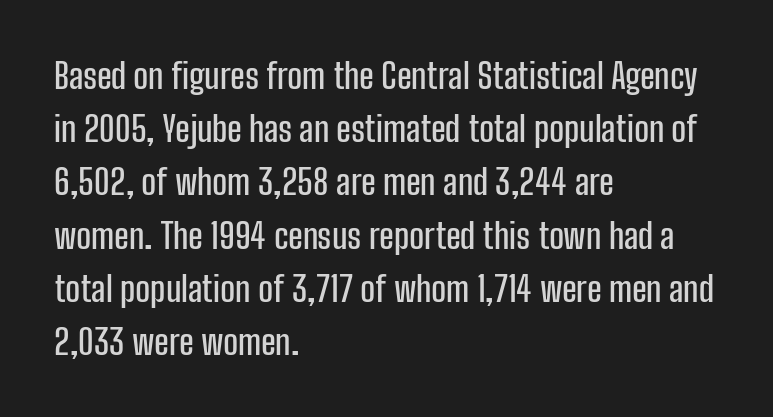
Q: Is the text italic (slanted)? A: No, it is upright.
Q: Is the typeface a serif or a sans-serif typeface? A: Sans-serif.
Q: Is the text underlined? A: No.
Q: How is the paragraph aligned? A: Left-aligned.
Q: Is the spacing between letters normal or unusually wide? A: Normal.
Q: Is the spacing between lines tight, normal or loose? A: Normal.
Q: Width (condensed, normal, or wide)? A: Condensed.
Q: Stroke contrast? A: Low.
Q: x-height? A: Medium.
Q: Monospaced? A: No.
